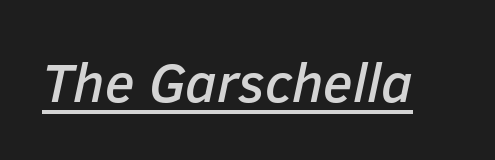
{"italic": "yes", "lean": "right", "slant_degrees": 12, "width": "normal", "stroke_contrast": "low", "x_height": "medium", "monospaced": "no", "underline": "yes", "letter_spacing": "normal", "letter_spacing_em": 0.0, "glyph_px": 55}
